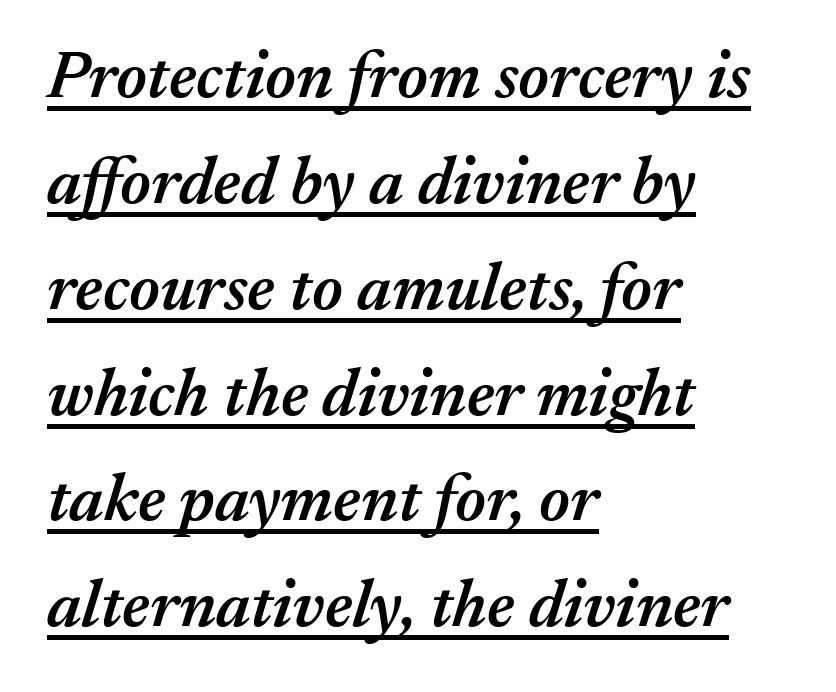
{"italic": "yes", "lean": "right", "slant_degrees": 17, "bold": "semi", "weight": "semibold", "width": "normal", "stroke_contrast": "medium", "x_height": "medium", "monospaced": "no", "underline": "yes", "align": "left", "line_spacing": "normal", "line_spacing_ratio": 1.58, "letter_spacing": "normal", "letter_spacing_em": 0.0, "glyph_px": 67}
